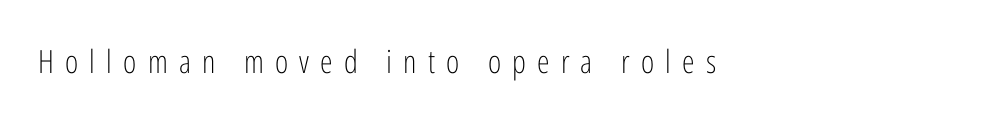
The image shows 32 px light, condensed sans-serif type, upright; set left-aligned, unusually wide letter spacing (+0.35 em), not underlined; low stroke contrast and a medium x-height.
